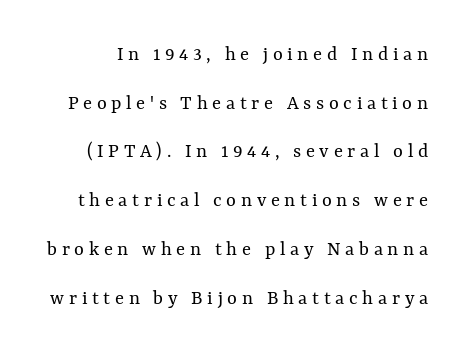
The image shows 21 px text type, upright; set loose line spacing (2.32x), unusually wide letter spacing (+0.22 em), not underlined.
